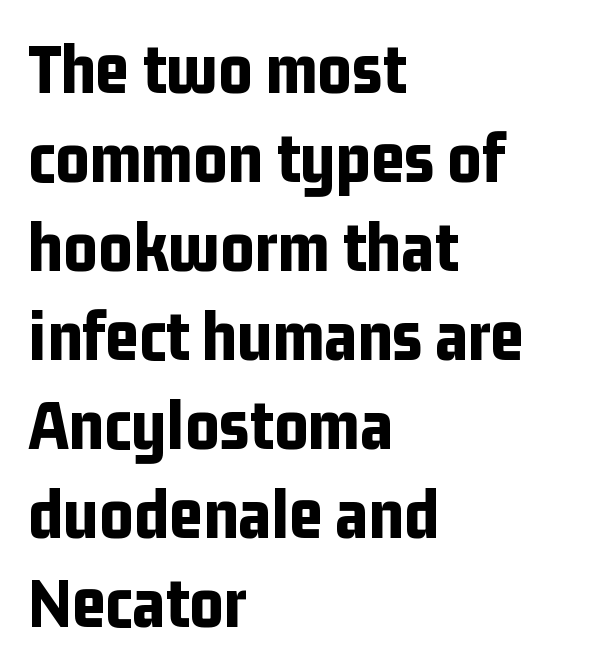
Strong, thick strokes mark this as bold type. Proportional: the letters do not fall into vertical columns. Examine the stroke ends and you'll find no serifs. Standard letterfit; no display-style spreading of the glyphs. This is roman type, the default non-slanted kind.
